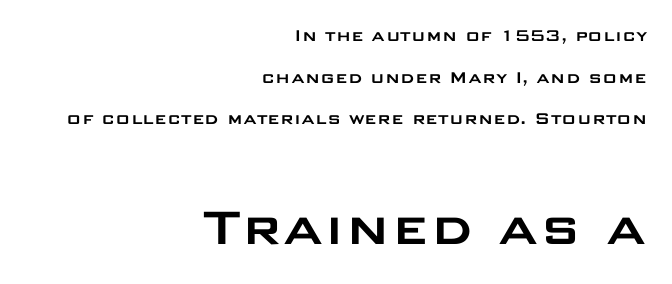
Q: Is the text italic (slanted)? A: No, it is upright.
Q: Is the typeface a serif or a sans-serif typeface? A: Sans-serif.
Q: Is the text underlined? A: No.
Q: How is the paragraph aligned? A: Right-aligned.
Q: Is the spacing between letters normal or unusually wide? A: Normal.
Q: Is the spacing between lines tight, normal or loose? A: Loose.
Q: Which block of text is set in a larger size, the first (top) or the second (bottom)? A: The second (bottom) one.
Q: Width (condensed, normal, or wide)? A: Wide.
Q: Stroke contrast? A: Low.
Q: x-height? A: Large.
Q: Monospaced? A: No.
